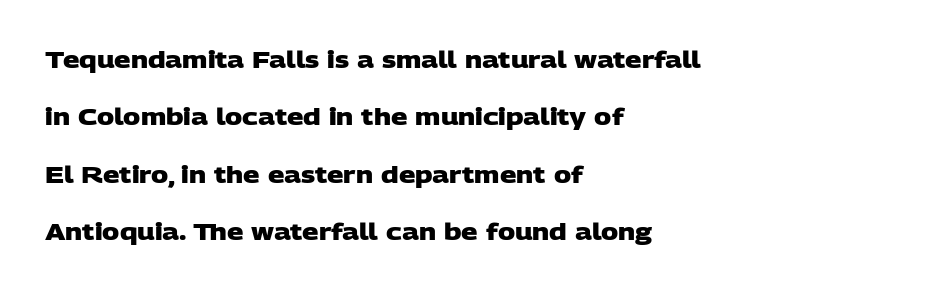
The image shows 23 px bold type; set left-aligned, loose line spacing (2.49x), normal letter spacing, not underlined.
